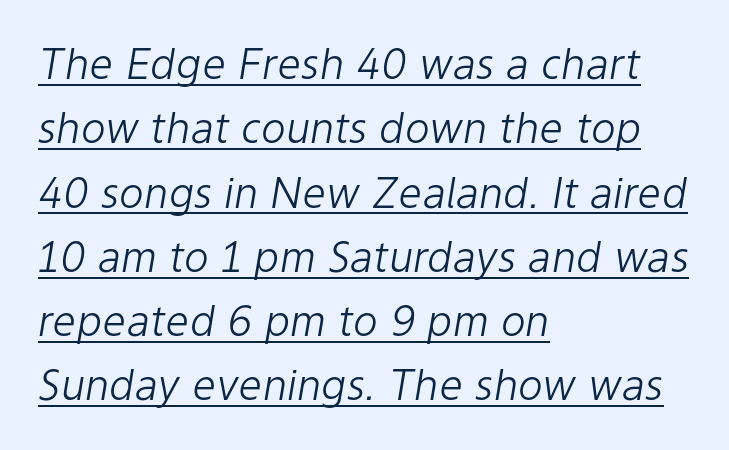
Does the lettering tilt? It does — this is italic. In terms of letterspacing, this is plain default setting. The specimen includes a rule beneath the text block's lines. Each new line begins a customary step beneath the previous one.
